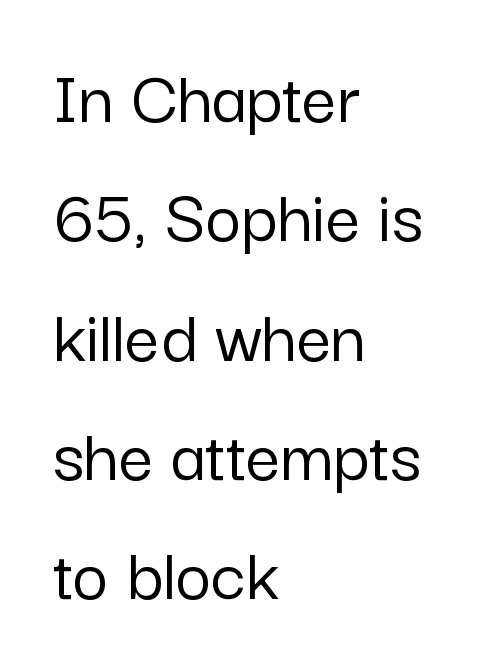
Proportional: the letters do not fall into vertical columns. The lines in this sample share a left origin and differ only in where they stop. A typesetter would label this face a sans. Look at the tracking — it's just the regular setting, nothing added. Underlining? Definitely not there. The vertical gap from one line to the next is medium.
